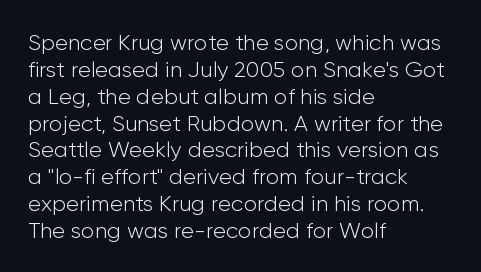
{"italic": "no", "bold": "no", "underline": "no", "align": "left", "line_spacing_ratio": 1.22, "letter_spacing": "normal", "letter_spacing_em": 0.0, "glyph_px": 22}
